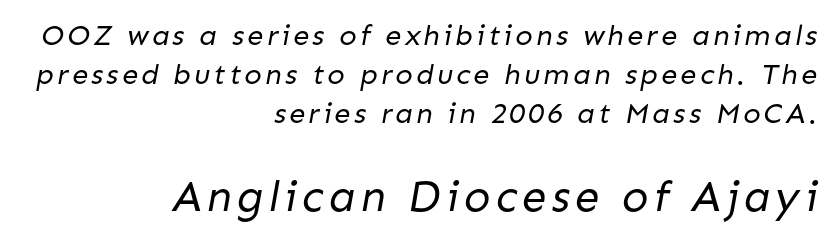
Leftover space on each line is placed entirely before the opening word. Letters have the restrained weight of plain body copy at most. A clean baseline with only descenders dipping below it. The characters display no serif detailing; their extremities are plain. The space between consecutive lines is moderate. Note: smaller setting up top, larger setting below.
